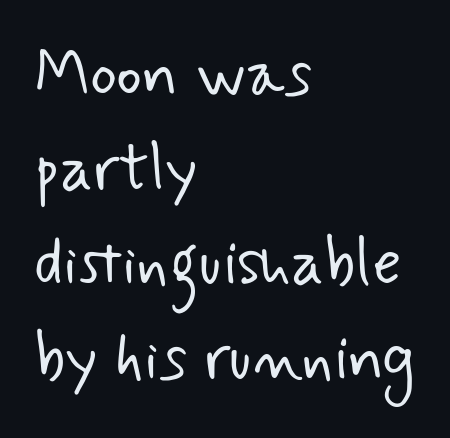
The image shows 64 px light sans-serif type; set left-aligned, normal line spacing (1.48x), normal letter spacing, not underlined; low stroke contrast and a small x-height.
